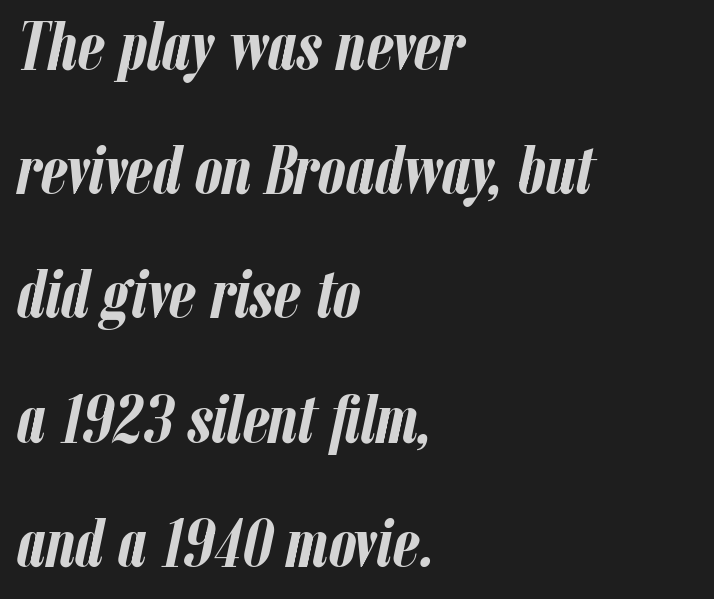
Q: Is the text bold? A: Yes.
Q: Is the text italic (slanted)? A: Yes, it leans right by about 12 degrees.
Q: Is the text underlined? A: No.
Q: How is the paragraph aligned? A: Left-aligned.
Q: Is the spacing between letters normal or unusually wide? A: Normal.
Q: Width (condensed, normal, or wide)? A: Condensed.
Q: Stroke contrast? A: Low.
Q: x-height? A: Medium.
Q: Monospaced? A: No.
